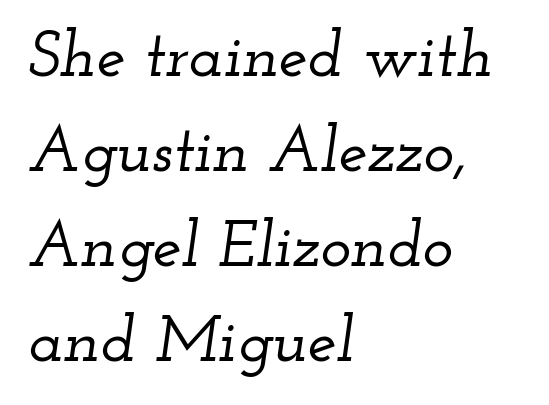
{"serif": "yes", "italic": "yes", "lean": "right", "slant_degrees": 12, "width": "wide", "stroke_contrast": "low", "x_height": "small", "monospaced": "no", "underline": "no", "align": "left", "line_spacing": "normal", "line_spacing_ratio": 1.46, "letter_spacing": "normal", "letter_spacing_em": 0.0, "glyph_px": 65}
